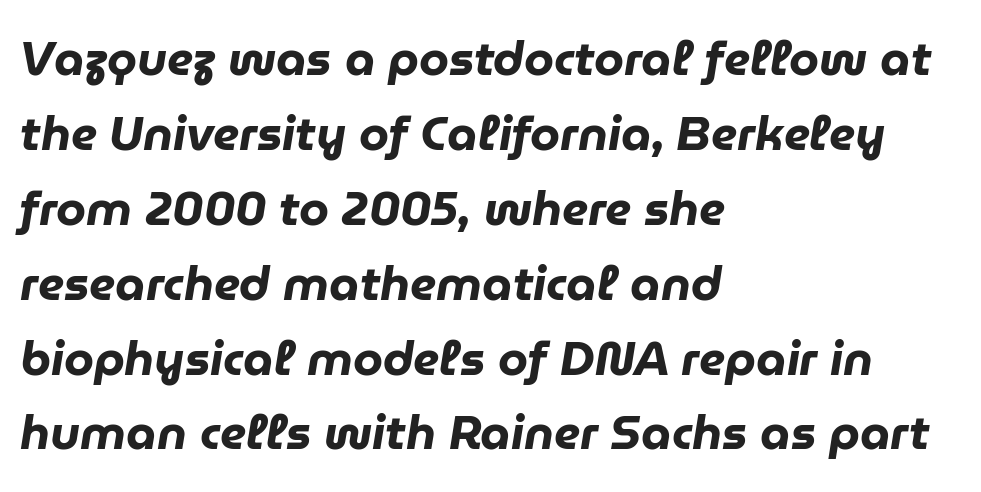
The passage shown is emphatically bold. A typesetter would call this proportional, since set widths differ per character. If you drew a ruler down the left edge, every line would touch it. Compared with typical body copy, the letter spacing here is the same.
